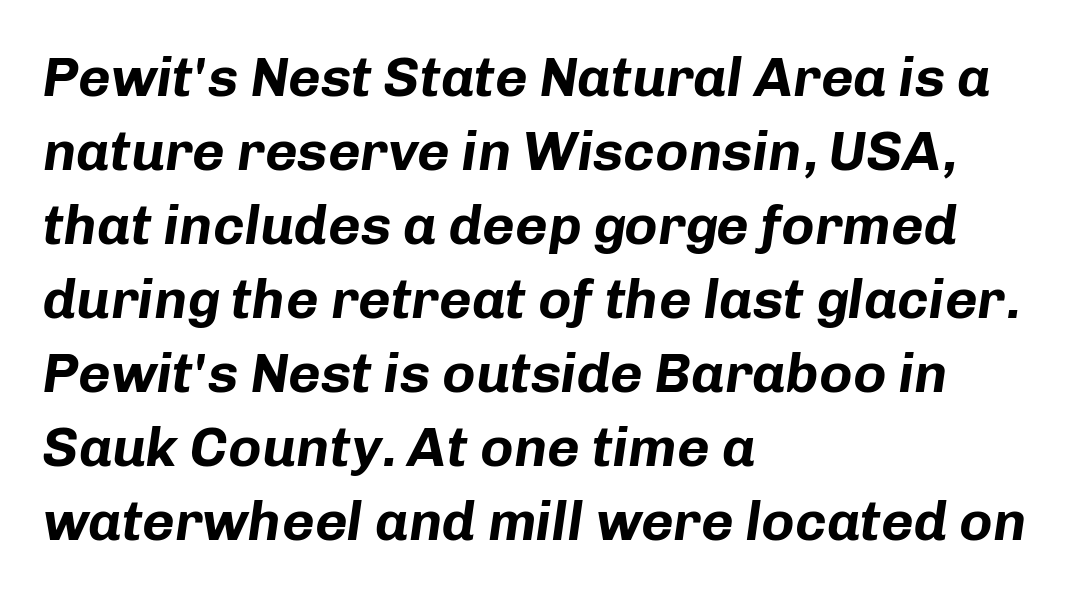
The letters are bold, with thick, heavy strokes. A clean baseline with only descenders dipping below it. The face used here is rendered with its standard letterfit. The text block is weighted toward the left margin, trailing off unevenly rightward. Italic? Definitely — the glyphs are oblique. Do the characters align in a grid? No, the font is proportional.
